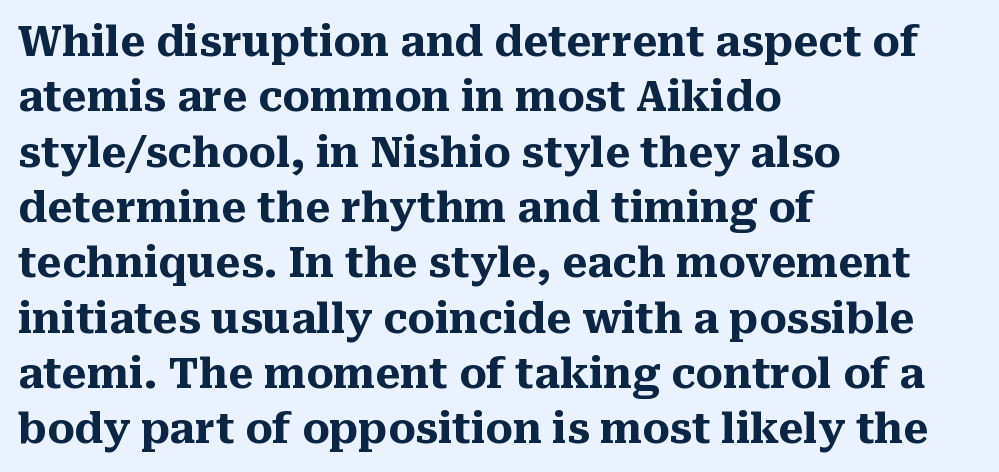
{"serif": "yes", "italic": "no", "bold": "yes", "weight": "heavy", "width": "normal", "stroke_contrast": "medium", "x_height": "medium", "monospaced": "no", "underline": "no", "align": "left", "line_spacing": "normal", "line_spacing_ratio": 1.35, "letter_spacing": "normal", "letter_spacing_em": 0.0, "glyph_px": 41}
